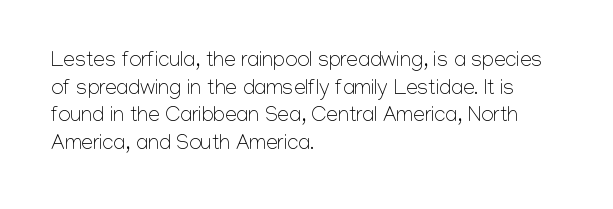
Teacher's note: observe the even left margin — that is flush-left alignment. The line texture is even and compact thanks to regular tracking. The lettering stays uniformly vertical, giving the passage a roman look. The baseline area is clear.
